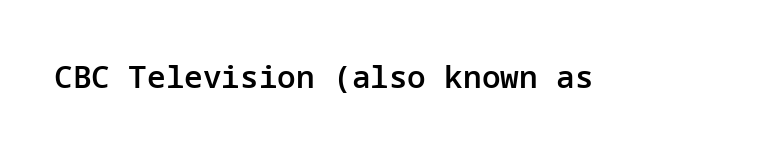
Q: Is the text bold? A: Semi-bold.
Q: Is the text italic (slanted)? A: No, it is upright.
Q: Is the typeface a serif or a sans-serif typeface? A: Sans-serif.
Q: Is the text underlined? A: No.
Q: Is the spacing between letters normal or unusually wide? A: Normal.
Q: Width (condensed, normal, or wide)? A: Normal.
Q: Stroke contrast? A: Low.
Q: x-height? A: Medium.
